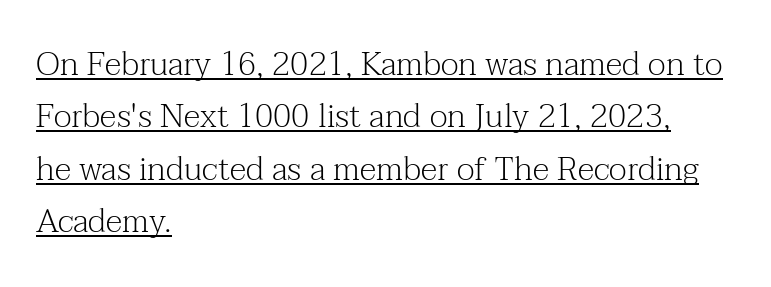
The image shows 33 px light serif type, upright; set left-aligned, normal line spacing (1.59x), normal letter spacing, underlined; medium stroke contrast and a medium x-height.
